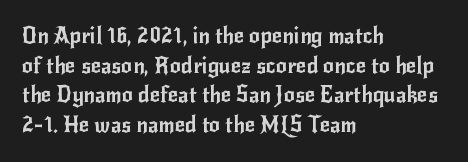
The image shows 22 px text type, upright; set left-aligned, normal line spacing (1.35x), normal letter spacing, not underlined.
